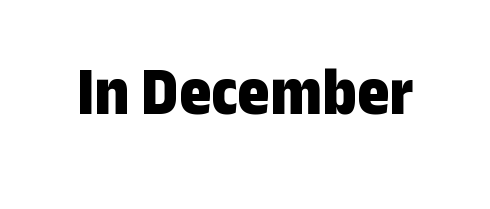
The image shows 69 px bold, condensed sans-serif type, upright; set normal letter spacing, not underlined; low stroke contrast and a medium x-height.
